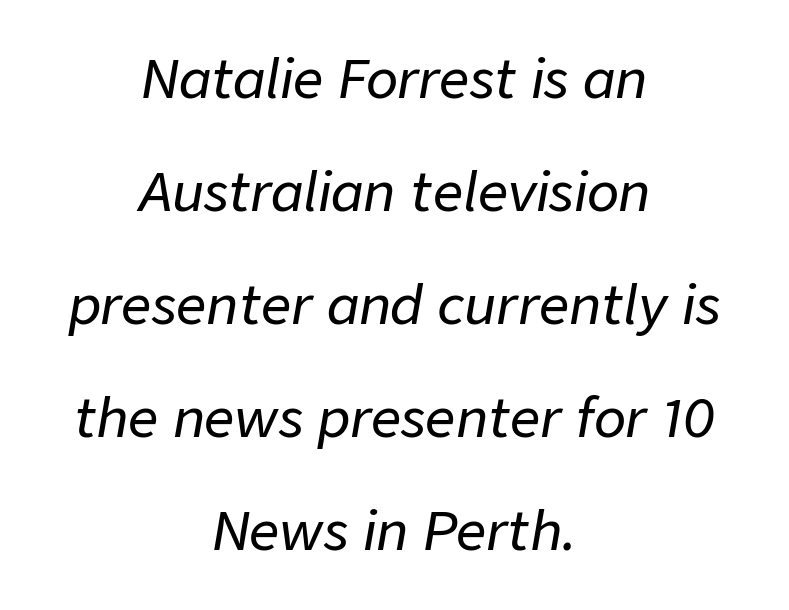
The image shows 53 px text type, italic (leaning right); set centered, loose line spacing (2.13x), normal letter spacing, not underlined; low stroke contrast and a medium x-height.
